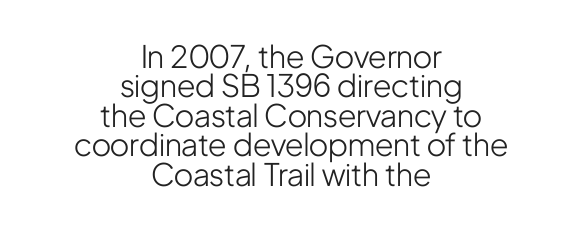
{"serif": "no", "italic": "no", "bold": "no", "weight": "light", "width": "condensed", "stroke_contrast": "low", "x_height": "medium", "monospaced": "no", "underline": "no", "align": "center", "line_spacing": "tight", "line_spacing_ratio": 0.95, "letter_spacing": "normal", "letter_spacing_em": 0.0, "glyph_px": 31}
